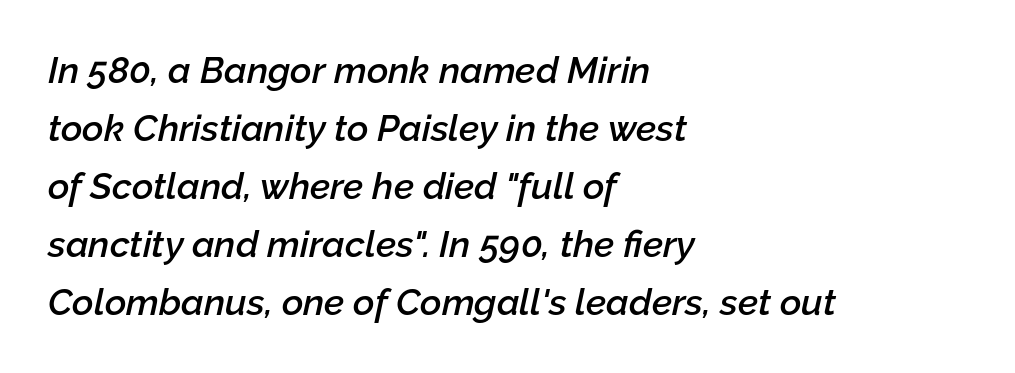
Q: Is the text bold? A: Semi-bold.
Q: Is the text italic (slanted)? A: Yes, it leans right by about 12 degrees.
Q: Is the text underlined? A: No.
Q: How is the paragraph aligned? A: Left-aligned.
Q: Is the spacing between letters normal or unusually wide? A: Normal.
Q: Is the spacing between lines tight, normal or loose? A: Normal.
Q: Width (condensed, normal, or wide)? A: Normal.
Q: Stroke contrast? A: Low.
Q: x-height? A: Medium.
Q: Monospaced? A: No.
